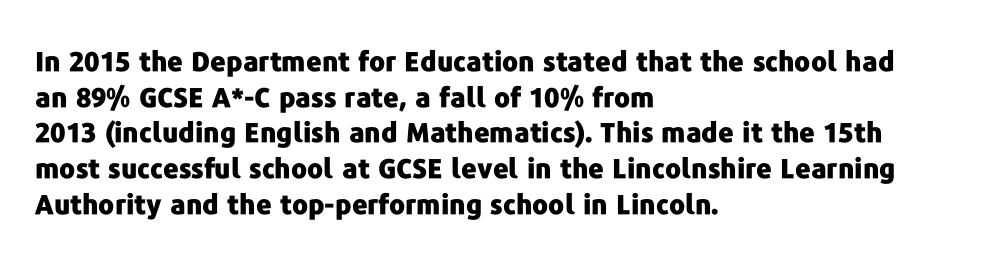
{"italic": "no", "bold": "yes", "underline": "no", "align": "left", "line_spacing": "normal", "line_spacing_ratio": 1.32, "letter_spacing": "normal", "letter_spacing_em": 0.0, "glyph_px": 27}
